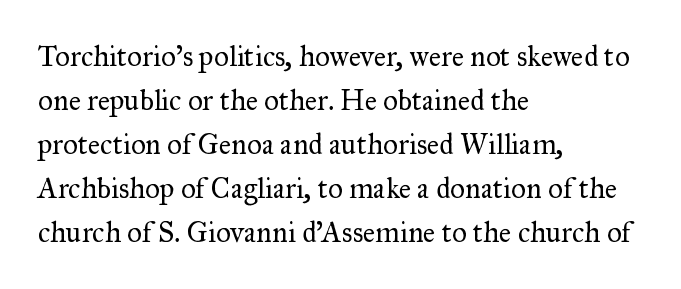
{"serif": "yes", "italic": "no", "bold": "no", "weight": "regular", "width": "normal", "stroke_contrast": "medium", "x_height": "small", "monospaced": "no", "underline": "no", "align": "left", "line_spacing": "normal", "line_spacing_ratio": 1.52, "letter_spacing": "normal", "letter_spacing_em": 0.0, "glyph_px": 29}
